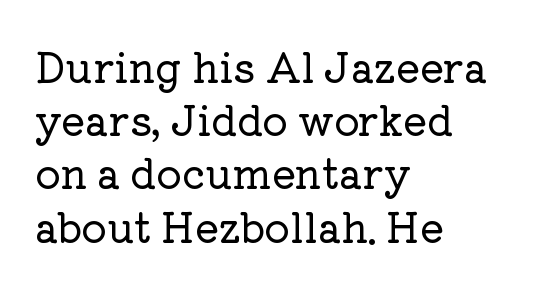
The image shows 40 px serif type, upright; set left-aligned, normal line spacing (1.33x), normal letter spacing, not underlined; low stroke contrast and a medium x-height.
